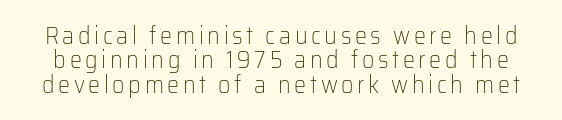
The image shows 24 px text type, upright; set tight line spacing (1.02x), not underlined.
